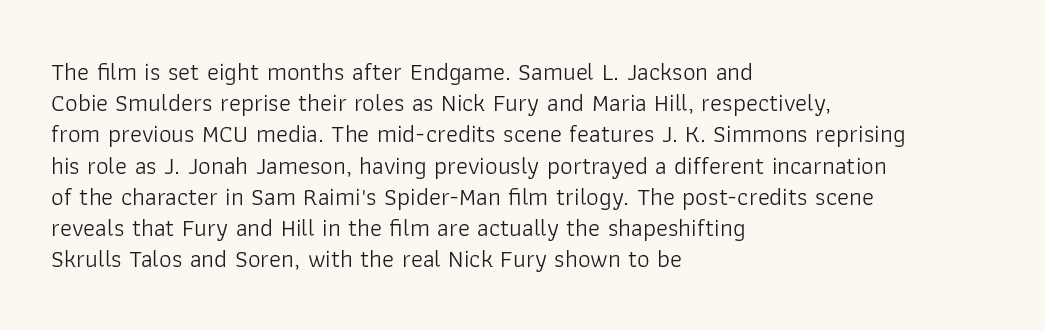
Spacing between characters is what you'd get straight out of the box. Ordinary non-slanted type is in use. The compositor pushed each line to the left boundary. Rows of type keep a routine distance in the vertical direction.
